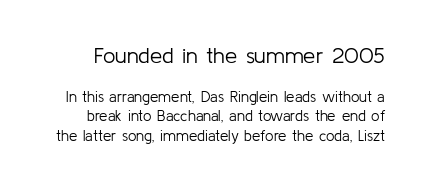
{"italic": "no", "bold": "no", "underline": "no", "line_spacing": "normal", "line_spacing_ratio": 1.29, "letter_spacing": "normal", "letter_spacing_em": 0.0, "larger_block": "first", "size_ratio": 1.47, "glyph_px": 22}
